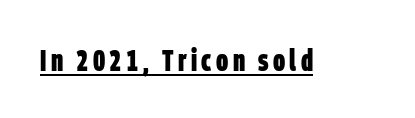
The image shows 31 px bold, condensed sans-serif type; set underlined; low stroke contrast and a large x-height.
